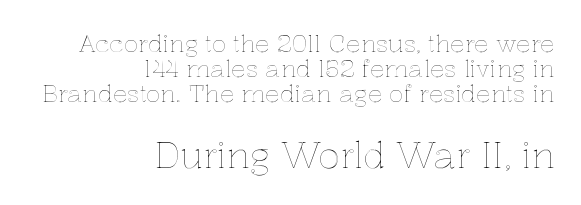
Q: Is the text italic (slanted)? A: No, it is upright.
Q: Is the text underlined? A: No.
Q: How is the paragraph aligned? A: Right-aligned.
Q: Is the spacing between letters normal or unusually wide? A: Normal.
Q: Is the spacing between lines tight, normal or loose? A: Tight.
Q: Which block of text is set in a larger size, the first (top) or the second (bottom)? A: The second (bottom) one.
Q: Width (condensed, normal, or wide)? A: Normal.
Q: x-height? A: Medium.
Q: Monospaced? A: No.
